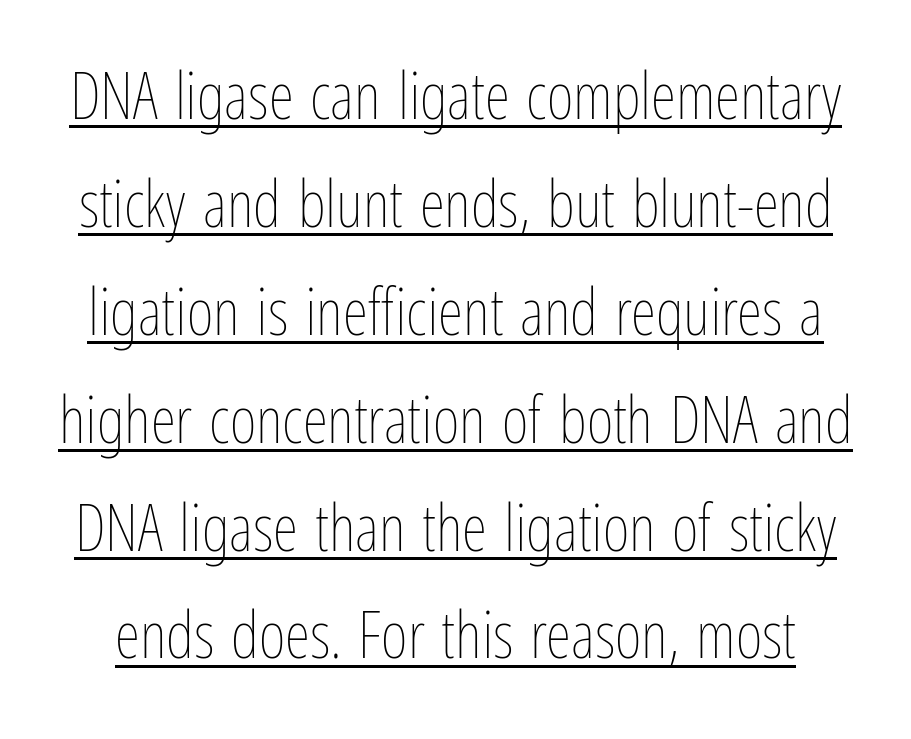
Q: Is the text bold? A: No.
Q: Is the text italic (slanted)? A: No, it is upright.
Q: Is the text underlined? A: Yes.
Q: Is the spacing between letters normal or unusually wide? A: Normal.
Q: Is the spacing between lines tight, normal or loose? A: Normal.
Q: Width (condensed, normal, or wide)? A: Condensed.
Q: Stroke contrast? A: Low.
Q: x-height? A: Medium.
Q: Monospaced? A: No.
